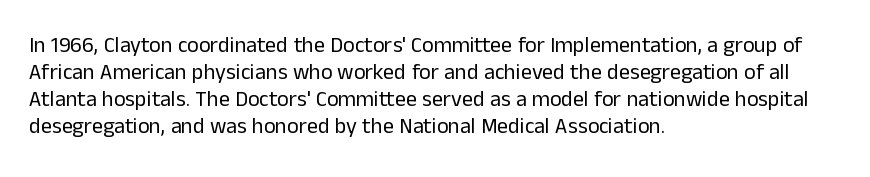
The image shows 22 px text type, upright; set left-aligned, line spacing 1.22x, normal letter spacing, not underlined.
